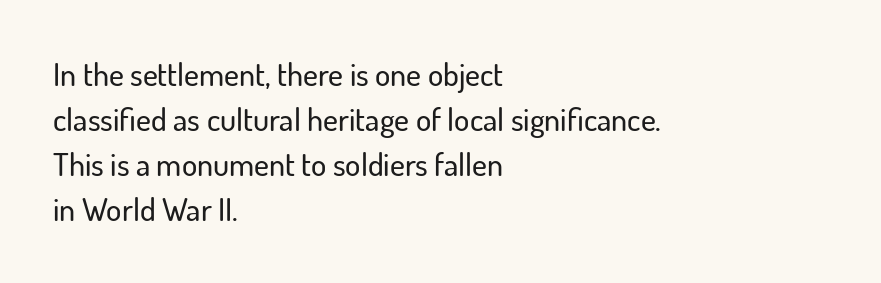
Ordinary non-slanted type is in use. Tracking here is standard; glyphs follow each other at the usual distance. The vertical gap from one line to the next is medium. A typesetter would call this proportional, since set widths differ per character. No feet cap the strokes, marking this as sans-serif type. The strip under each line holds only bare page.
